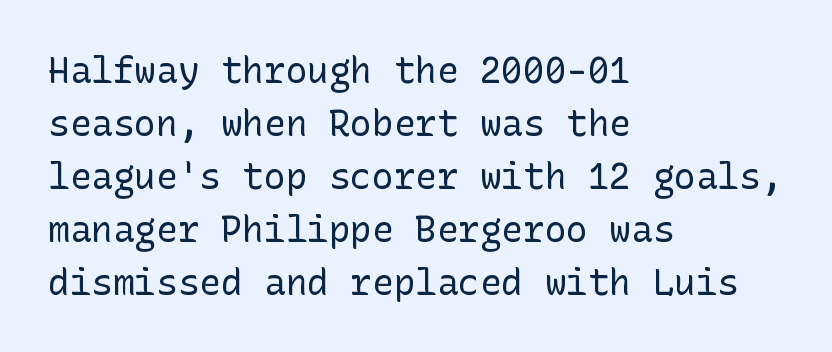
{"serif": "no", "italic": "no", "bold": "no", "weight": "regular", "width": "normal", "stroke_contrast": "low", "x_height": "medium", "underline": "no", "align": "left", "line_spacing": "normal", "line_spacing_ratio": 1.47, "letter_spacing": "normal", "letter_spacing_em": 0.0, "glyph_px": 36}
